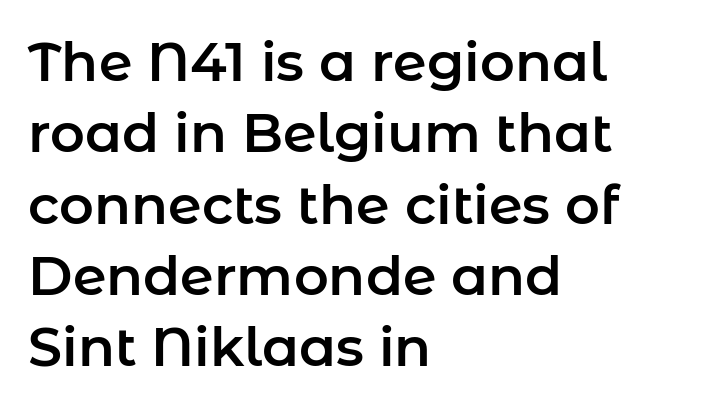
Here the designer chose a conventional face with non-uniform glyph widths. The rendering keeps characters at their native spacing. Reading down the block, your eye returns to a fixed left position each line. The gap between lines stays unmarked. Regarding leading, the lines here are spaced in the standard way. You can tell it's not italic because the verticals are truly vertical.
